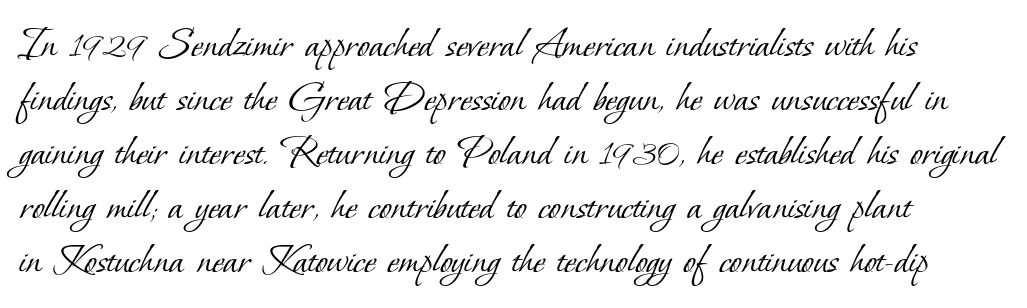
The zone under the glyphs is completely vacant. Small tapered or slab feet sit at the stroke ends, so this counts as serif. These lines are rendered in a variable-pitch font. Caption: standard tracking, unaltered. Unbolded letterforms with no extra heft.
